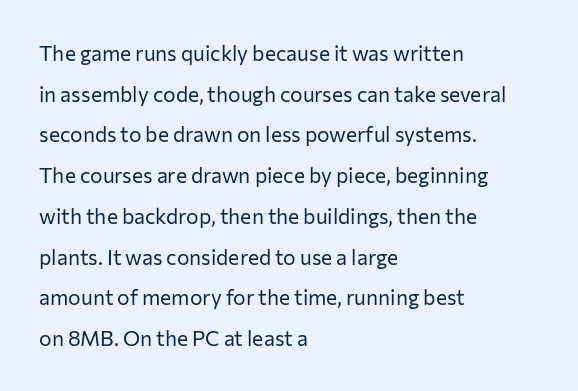
Q: Is the text bold? A: No.
Q: Is the text italic (slanted)? A: No, it is upright.
Q: Is the text underlined? A: No.
Q: How is the paragraph aligned? A: Left-aligned.
Q: Is the spacing between letters normal or unusually wide? A: Normal.
Q: Is the spacing between lines tight, normal or loose? A: Loose.
